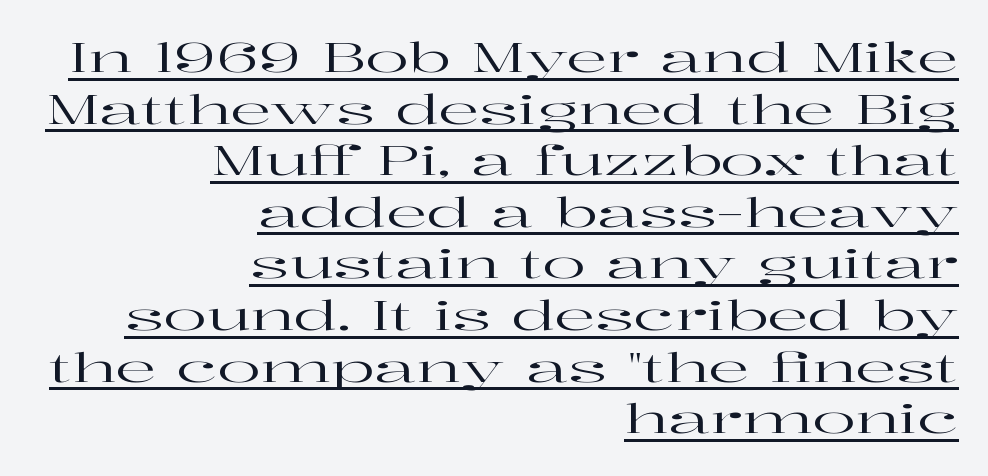
Font category for this specimen: serif. Spacing verdict: proportional, widths tailored to each character. Is the letter spacing exaggerated? No — it looks like the ordinary default. A roman cut, with each character standing at attention.
